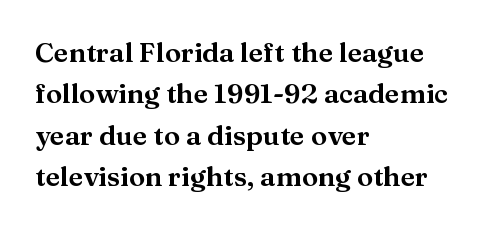
Q: Is the text italic (slanted)? A: No, it is upright.
Q: Is the text underlined? A: No.
Q: How is the paragraph aligned? A: Left-aligned.
Q: Is the spacing between letters normal or unusually wide? A: Normal.
Q: Is the spacing between lines tight, normal or loose? A: Normal.
